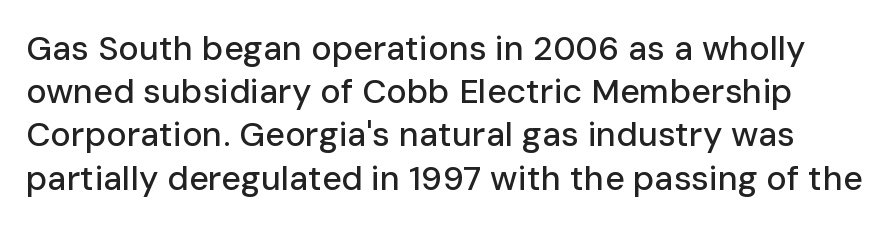
Beneath every word, the page is bare. A typesetter would mark this as roman, not italic. This rendering employs a face without finishing strokes, i.e., a sans-serif. The rendering uses a moderate line-height, typical for paragraphs. Think of a printed novel: that variable character pitch is what you see here. The rendering keeps characters at their native spacing.
